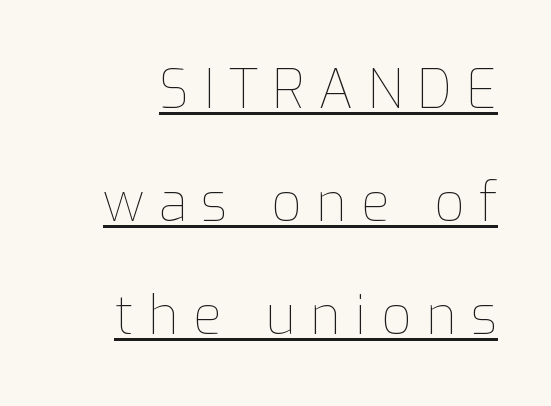
Q: Is the text bold? A: No.
Q: Is the text italic (slanted)? A: No, it is upright.
Q: Is the text underlined? A: Yes.
Q: Is the spacing between letters normal or unusually wide? A: Unusually wide.
Q: Is the spacing between lines tight, normal or loose? A: Loose.
Q: Width (condensed, normal, or wide)? A: Normal.
Q: Stroke contrast? A: Low.
Q: x-height? A: Medium.
Q: Monospaced? A: No.
